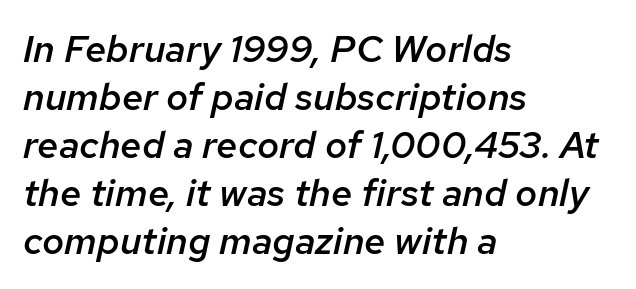
The image shows 38 px semibold type, italic (leaning right); set left-aligned, normal line spacing (1.26x), normal letter spacing, not underlined; low stroke contrast and a medium x-height.
